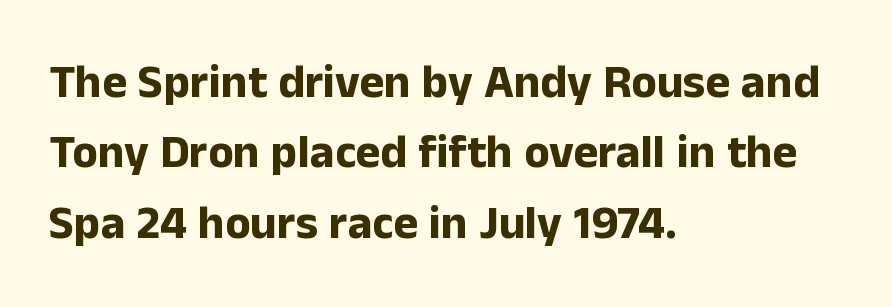
{"serif": "no", "italic": "no", "bold": "yes", "weight": "bold", "width": "normal", "stroke_contrast": "low", "x_height": "medium", "monospaced": "no", "underline": "no", "align": "left", "line_spacing": "normal", "line_spacing_ratio": 1.5, "letter_spacing": "normal", "letter_spacing_em": 0.0, "glyph_px": 47}
